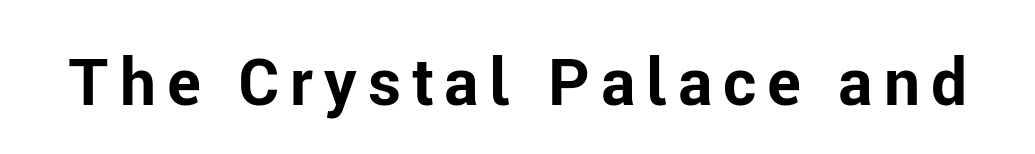
Q: Is the text bold? A: Yes.
Q: Is the text italic (slanted)? A: No, it is upright.
Q: Is the typeface a serif or a sans-serif typeface? A: Sans-serif.
Q: Is the text underlined? A: No.
Q: Width (condensed, normal, or wide)? A: Normal.
Q: Stroke contrast? A: Low.
Q: x-height? A: Medium.
Q: Monospaced? A: No.
